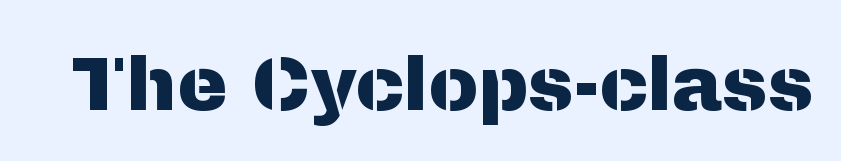
The image shows 75 px sans-serif type, upright; set normal letter spacing, not underlined; medium stroke contrast and a medium x-height.
